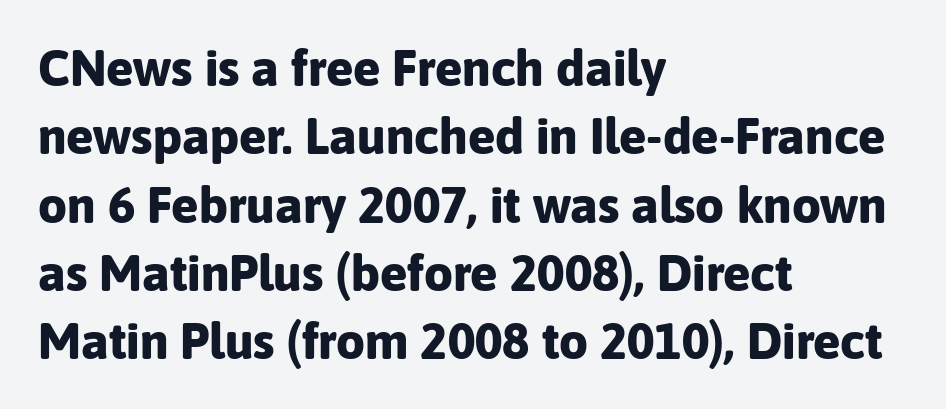
The image shows 51 px bold sans-serif type, upright; set left-aligned, normal line spacing (1.34x), normal letter spacing, not underlined; low stroke contrast and a medium x-height.
